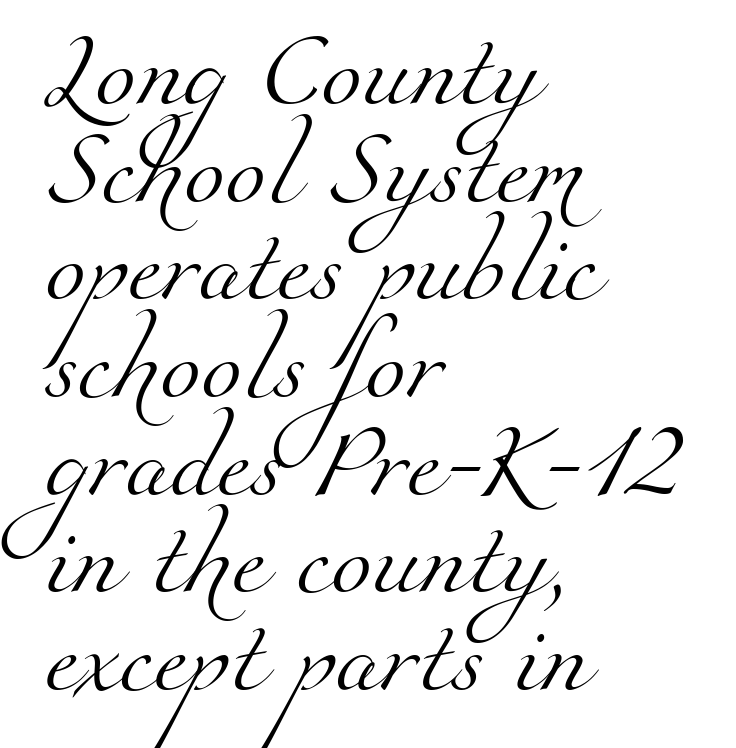
The image shows 74 px light serif type; set left-aligned, normal line spacing (1.32x), normal letter spacing, not underlined; medium stroke contrast and a small x-height.
